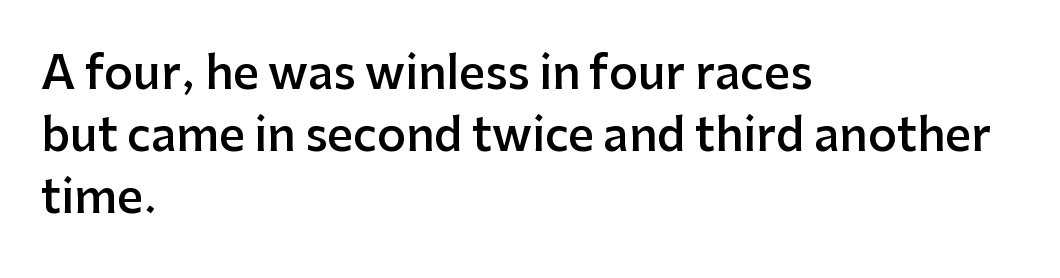
{"serif": "no", "italic": "no", "bold": "semi", "weight": "semibold", "width": "normal", "stroke_contrast": "low", "x_height": "medium", "monospaced": "no", "underline": "no", "align": "left", "line_spacing": "normal", "line_spacing_ratio": 1.38, "letter_spacing": "normal", "letter_spacing_em": 0.0, "glyph_px": 45}
